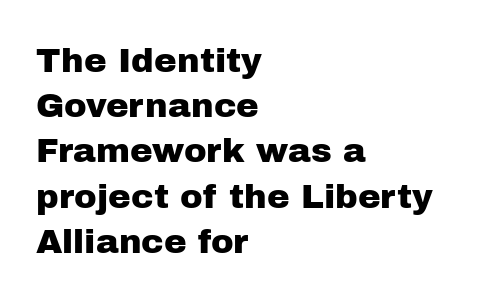
The image shows 34 px sans-serif type, upright; set left-aligned, normal line spacing (1.33x), normal letter spacing, not underlined; low stroke contrast and a medium x-height.
